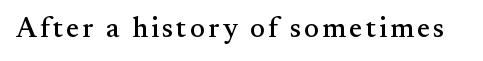
The image shows 28 px serif type, upright; set not underlined; medium stroke contrast and a small x-height.
